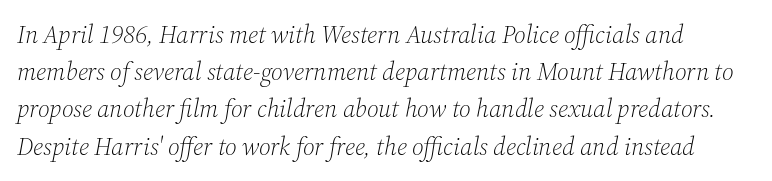
The image shows 25 px text type, italic (leaning right); set normal line spacing (1.49x), normal letter spacing, not underlined.
